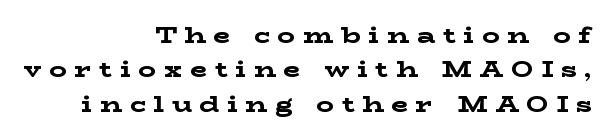
The image shows 22 px bold type, upright; set right-aligned, normal line spacing (1.56x), unusually wide letter spacing (+0.35 em), not underlined.
